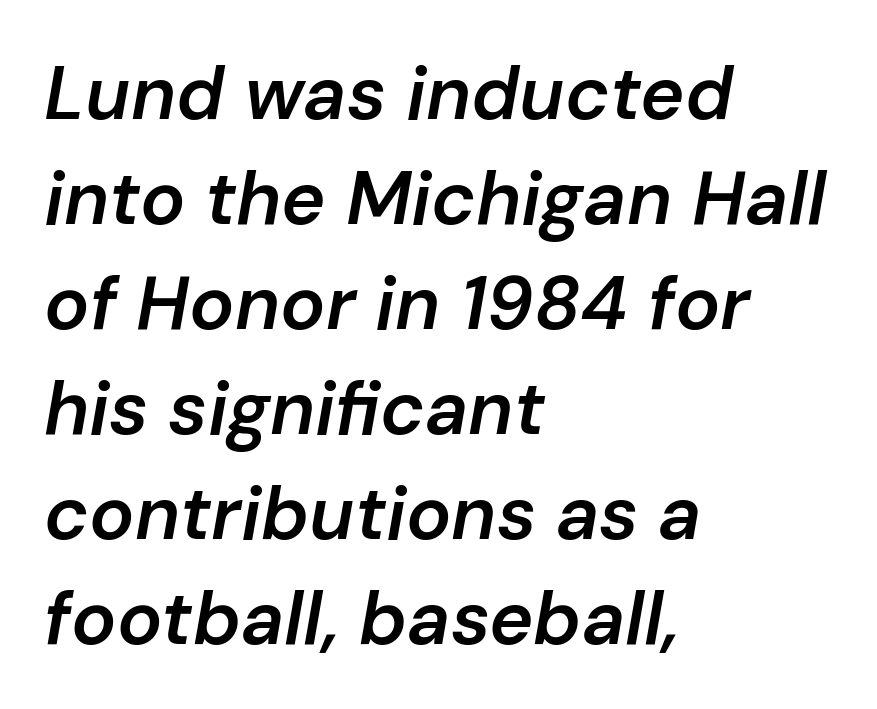
{"italic": "yes", "lean": "right", "slant_degrees": 10, "bold": "semi", "weight": "semibold", "width": "normal", "stroke_contrast": "low", "x_height": "medium", "monospaced": "no", "underline": "no", "align": "left", "line_spacing": "normal", "line_spacing_ratio": 1.4, "letter_spacing": "normal", "letter_spacing_em": 0.0, "glyph_px": 75}
